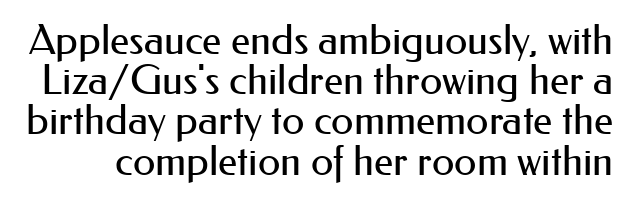
The image shows 41 px regular-weight sans-serif type, upright; set tight line spacing (0.98x), normal letter spacing, not underlined; medium stroke contrast and a small x-height.
